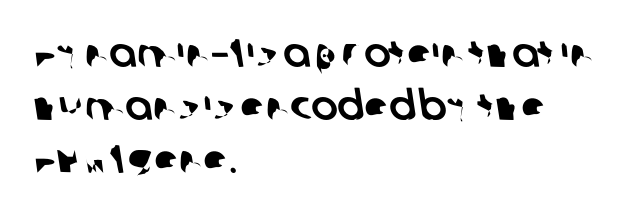
{"serif": "no", "width": "normal", "stroke_contrast": "low", "x_height": "large", "monospaced": "no", "underline": "no", "align": "left", "line_spacing": "normal", "line_spacing_ratio": 1.32, "letter_spacing": "normal", "letter_spacing_em": 0.0, "glyph_px": 40}
